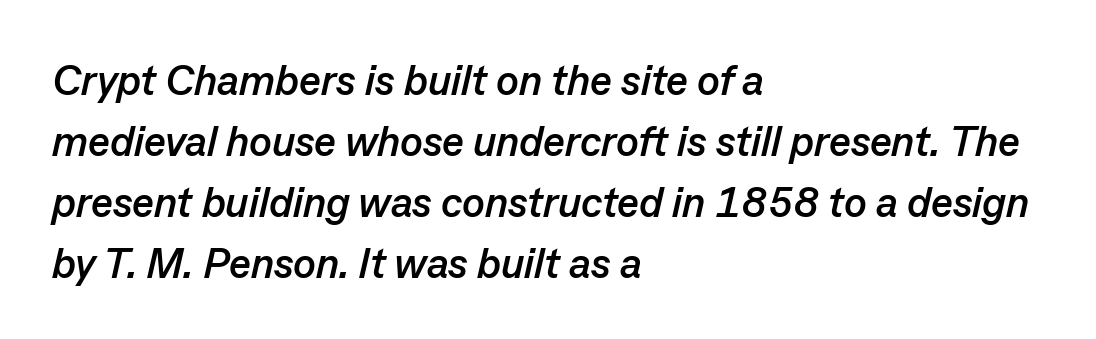
{"italic": "yes", "lean": "right", "slant_degrees": 13, "bold": "yes", "weight": "semibold", "width": "normal", "stroke_contrast": "low", "x_height": "medium", "monospaced": "no", "underline": "no", "align": "left", "line_spacing": "normal", "line_spacing_ratio": 1.45, "letter_spacing": "normal", "letter_spacing_em": 0.0, "glyph_px": 42}
